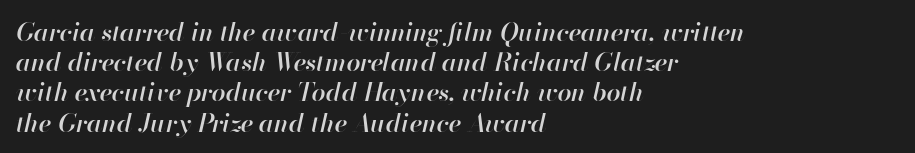
{"italic": "yes", "lean": "right", "slant_degrees": 13, "bold": "semi", "underline": "no", "align": "left", "line_spacing_ratio": 1.21, "letter_spacing": "normal", "letter_spacing_em": 0.0, "glyph_px": 25}
